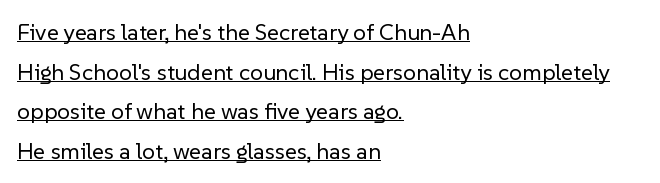
The image shows 23 px text type, upright; set left-aligned, line spacing 1.72x, normal letter spacing, underlined.
